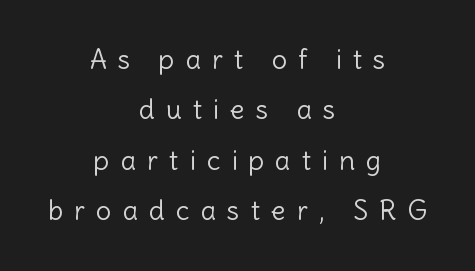
Q: Is the text bold? A: No.
Q: Is the text italic (slanted)? A: No, it is upright.
Q: Is the text underlined? A: No.
Q: How is the paragraph aligned? A: Centered.
Q: Is the spacing between letters normal or unusually wide? A: Unusually wide.
